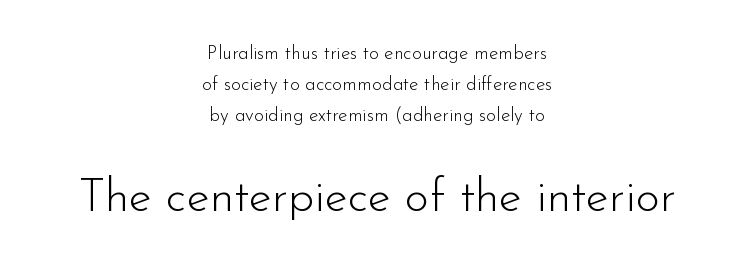
Does the type have serifs? No, each stem ends abruptly. The axis of the letterforms is exactly vertical. Regular leading. You could not count columns in this text — the font is proportionally spaced.
